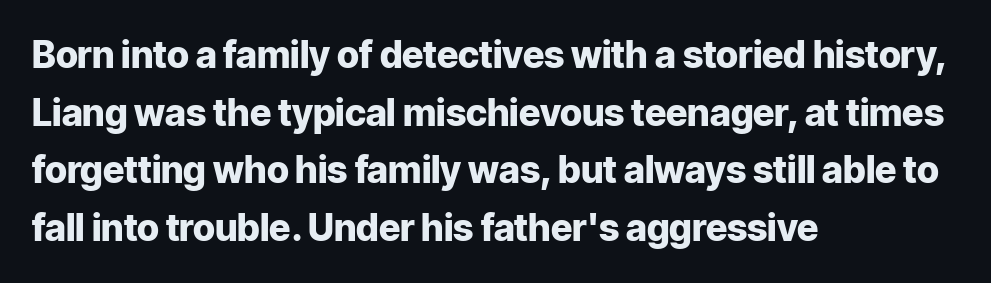
Looks like regular typesetting: each glyph gets only the width it needs. This sample is left-justified, so line endings fall wherever the words run out. Chunky letters — that's bold for sure. A bare baseline throughout the passage. A typesetter would label this face a sans. The type is set solid horizontally, with unmodified tracking.
